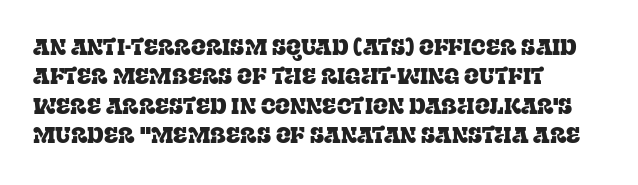
{"italic": "no", "underline": "no", "align": "left", "line_spacing": "normal", "line_spacing_ratio": 1.34, "letter_spacing": "normal", "letter_spacing_em": 0.0, "glyph_px": 22}
